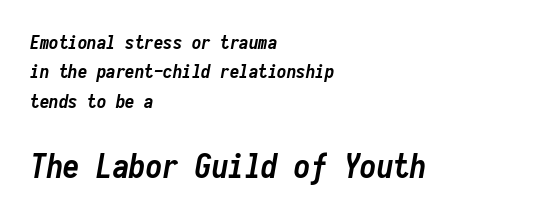
Q: Is the text bold? A: Yes.
Q: Is the text italic (slanted)? A: Yes, it leans right by about 10 degrees.
Q: Is the text underlined? A: No.
Q: How is the paragraph aligned? A: Left-aligned.
Q: Is the spacing between letters normal or unusually wide? A: Normal.
Q: Is the spacing between lines tight, normal or loose? A: Normal.
Q: Which block of text is set in a larger size, the first (top) or the second (bottom)? A: The second (bottom) one.
Q: Width (condensed, normal, or wide)? A: Condensed.
Q: Stroke contrast? A: Low.
Q: x-height? A: Medium.
Q: Monospaced? A: Yes.
